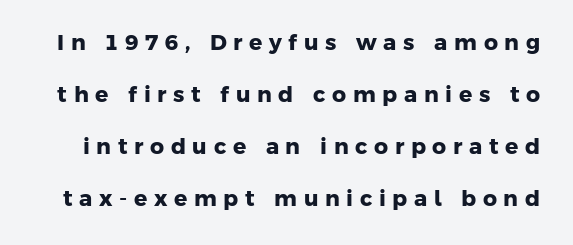
The image shows 22 px bold type; set loose line spacing (2.37x), unusually wide letter spacing (+0.3 em), not underlined.
